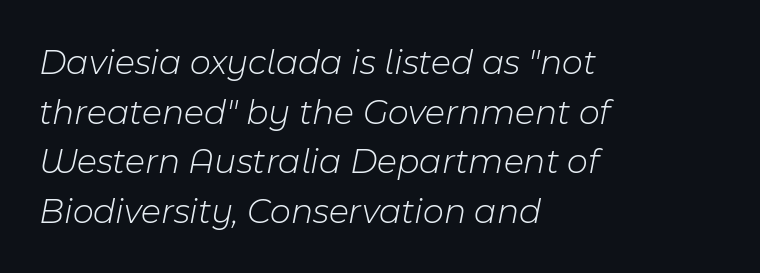
The image shows 36 px light type, italic (leaning right); set left-aligned, normal line spacing (1.38x), normal letter spacing, not underlined; low stroke contrast and a medium x-height.
